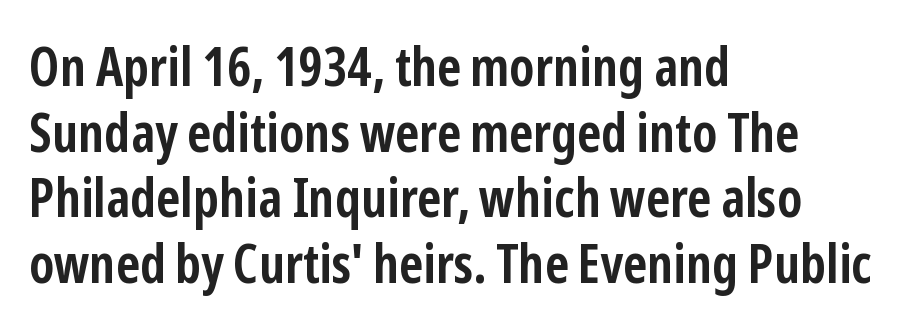
{"serif": "no", "italic": "no", "bold": "yes", "weight": "semibold", "width": "condensed", "stroke_contrast": "low", "x_height": "medium", "monospaced": "no", "underline": "no", "align": "left", "line_spacing_ratio": 1.24, "letter_spacing": "normal", "letter_spacing_em": 0.0, "glyph_px": 53}
